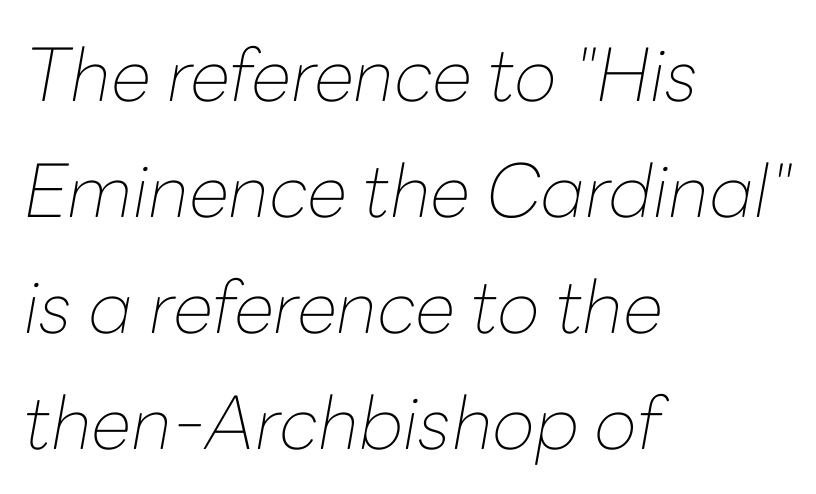
The image shows 73 px thin type, italic (leaning right); set left-aligned, normal line spacing (1.59x), normal letter spacing, not underlined; low stroke contrast and a medium x-height.
